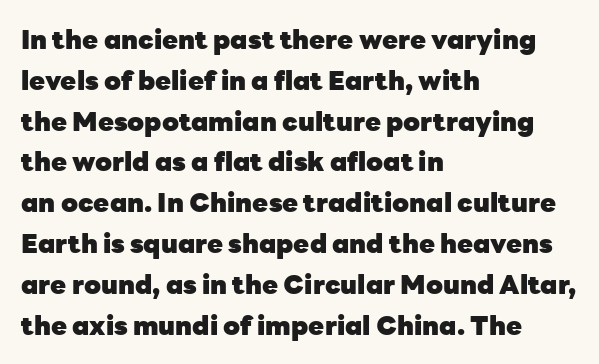
A dark, heavy texture on the line: the type is bold. Characters follow at the spacing the type designer built in. The designer left line spacing at the default. Unmarked baselines from the first word to the last. Posture: vertical.
